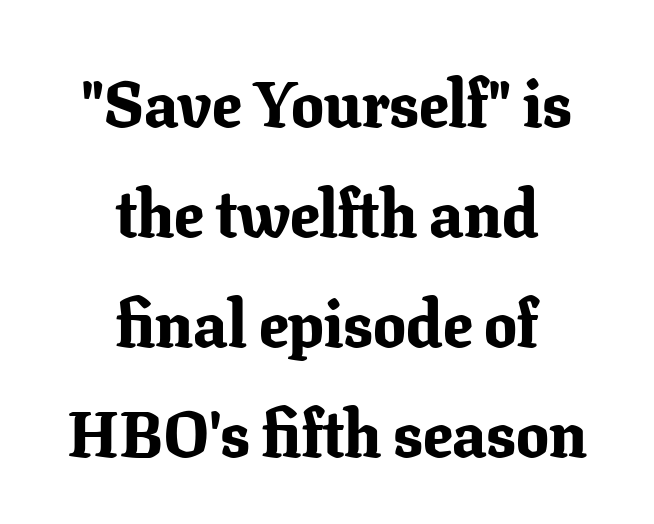
Q: Is the text bold? A: Yes.
Q: Is the text italic (slanted)? A: No, it is upright.
Q: Is the typeface a serif or a sans-serif typeface? A: Serif.
Q: Is the text underlined? A: No.
Q: How is the paragraph aligned? A: Centered.
Q: Is the spacing between letters normal or unusually wide? A: Normal.
Q: Is the spacing between lines tight, normal or loose? A: Normal.
Q: Width (condensed, normal, or wide)? A: Normal.
Q: Stroke contrast? A: Low.
Q: x-height? A: Medium.
Q: Monospaced? A: No.
